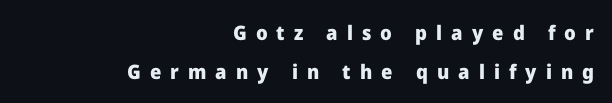
Q: Is the text bold? A: Yes.
Q: Is the text italic (slanted)? A: No, it is upright.
Q: Is the text underlined? A: No.
Q: How is the paragraph aligned? A: Right-aligned.
Q: Is the spacing between letters normal or unusually wide? A: Unusually wide.
Q: Is the spacing between lines tight, normal or loose? A: Loose.
